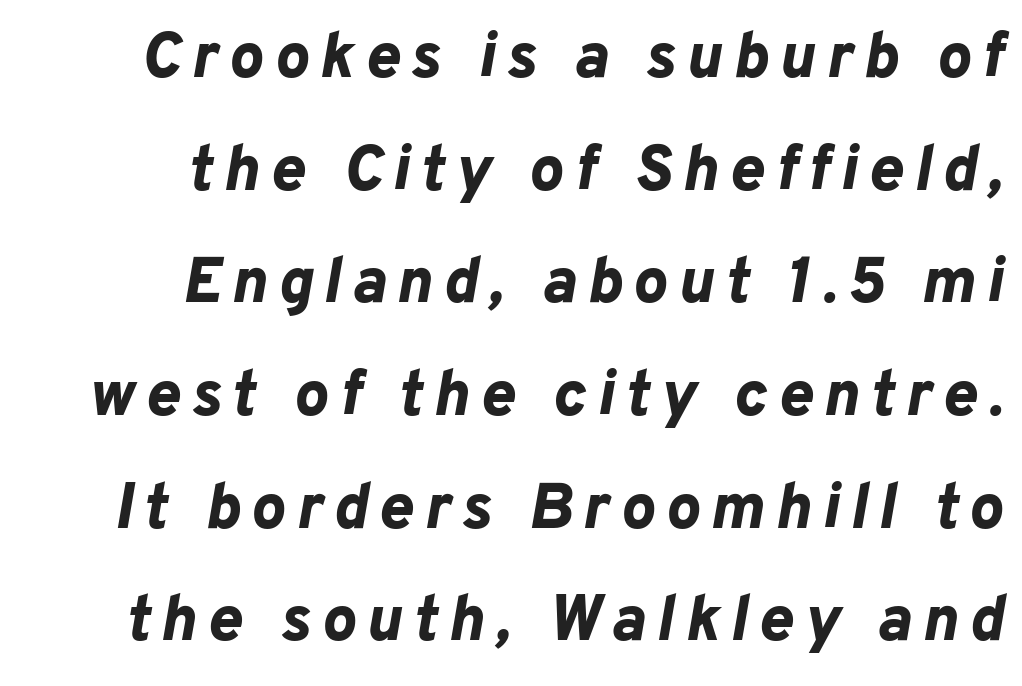
You can tell it's italic because the verticals aren't actually vertical. Teacher's note: observe the even right margin — that is flush-right alignment. This is heavy type, rendered in bold. A clean baseline with only descenders dipping below it. Varying glyph widths throughout — classic text-font behaviour.
